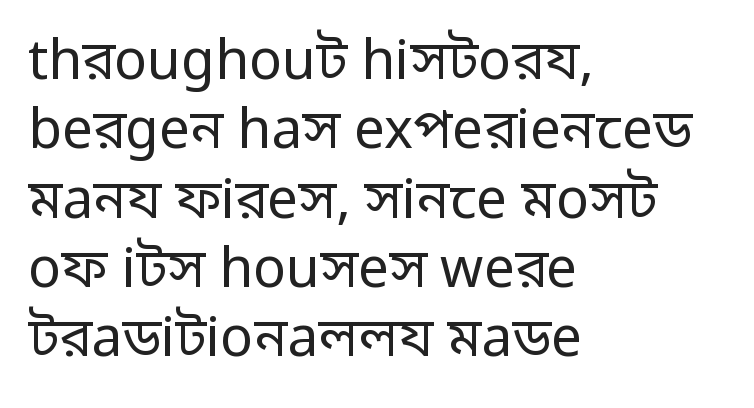
Q: Is the text bold? A: No.
Q: Is the text italic (slanted)? A: No, it is upright.
Q: Is the typeface a serif or a sans-serif typeface? A: Sans-serif.
Q: Is the text underlined? A: No.
Q: How is the paragraph aligned? A: Left-aligned.
Q: Is the spacing between letters normal or unusually wide? A: Normal.
Q: Is the spacing between lines tight, normal or loose? A: Normal.
Q: Width (condensed, normal, or wide)? A: Normal.
Q: Stroke contrast? A: Low.
Q: x-height? A: Medium.
Q: Monospaced? A: No.
